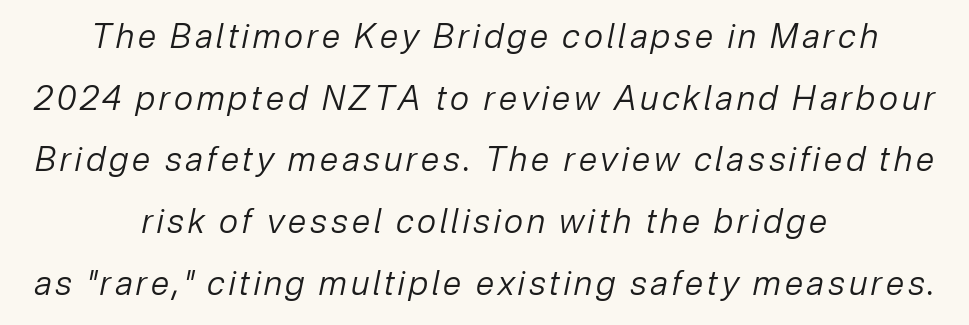
The specimen omits any rule beneath the text block's lines. Notice how the stems are inclined rather than vertical — that's the hallmark of italics. These lines stack symmetrically, like a column narrowing and widening about its center. The letters look calm and open, with moderate or lighter stems.
